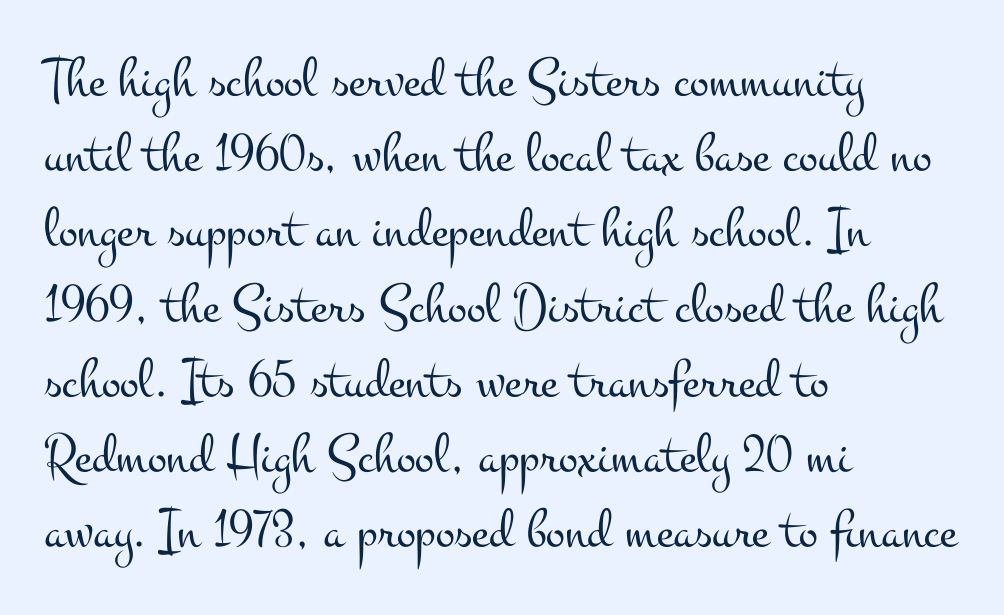
Q: Is the text bold? A: No.
Q: Is the text italic (slanted)? A: Yes.
Q: Is the text underlined? A: No.
Q: How is the paragraph aligned? A: Left-aligned.
Q: Is the spacing between letters normal or unusually wide? A: Normal.
Q: Is the spacing between lines tight, normal or loose? A: Normal.
Q: Width (condensed, normal, or wide)? A: Wide.
Q: Stroke contrast? A: Medium.
Q: x-height? A: Small.
Q: Monospaced? A: No.
